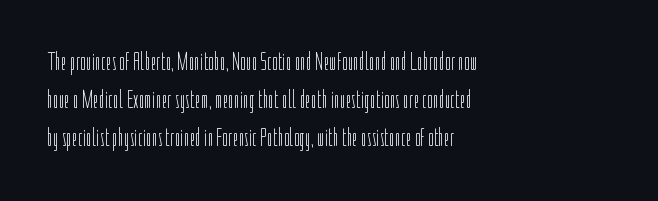
The image shows 25 px text type, upright; set left-aligned, normal line spacing (1.52x), normal letter spacing, not underlined.
